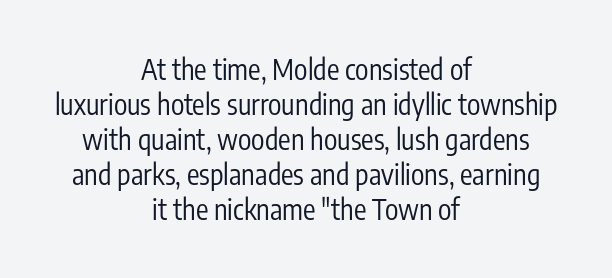
The typesetter chose a symmetrical, centered arrangement here. The letters advance in unequal steps, a hallmark of proportional type. You could call the tracking neutral — neither tight nor loose. No word sits above an underline.
